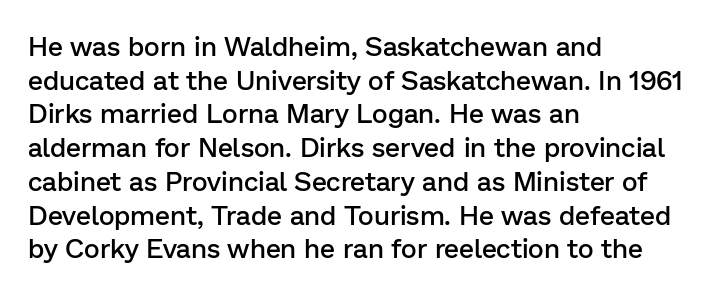
The image shows 27 px text type, upright; set left-aligned, normal line spacing (1.25x), normal letter spacing, not underlined.
